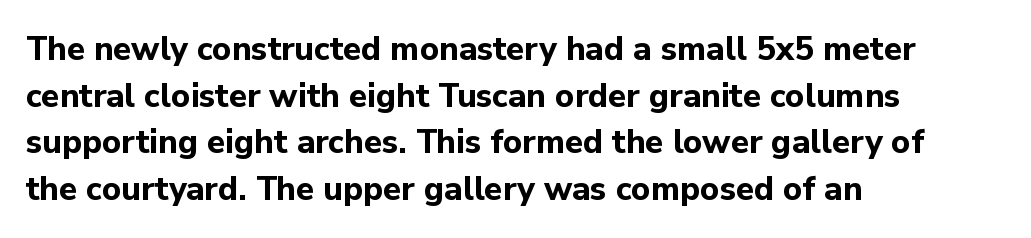
Q: Is the text bold? A: Yes.
Q: Is the text italic (slanted)? A: No, it is upright.
Q: Is the typeface a serif or a sans-serif typeface? A: Sans-serif.
Q: Is the text underlined? A: No.
Q: How is the paragraph aligned? A: Left-aligned.
Q: Is the spacing between letters normal or unusually wide? A: Normal.
Q: Is the spacing between lines tight, normal or loose? A: Normal.
Q: Width (condensed, normal, or wide)? A: Normal.
Q: Stroke contrast? A: Low.
Q: x-height? A: Medium.
Q: Monospaced? A: No.
